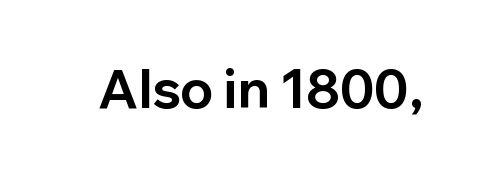
Q: Is the text bold? A: Yes.
Q: Is the text italic (slanted)? A: No, it is upright.
Q: Is the typeface a serif or a sans-serif typeface? A: Sans-serif.
Q: Is the text underlined? A: No.
Q: Is the spacing between letters normal or unusually wide? A: Normal.
Q: Width (condensed, normal, or wide)? A: Normal.
Q: Stroke contrast? A: Low.
Q: x-height? A: Medium.
Q: Monospaced? A: No.
